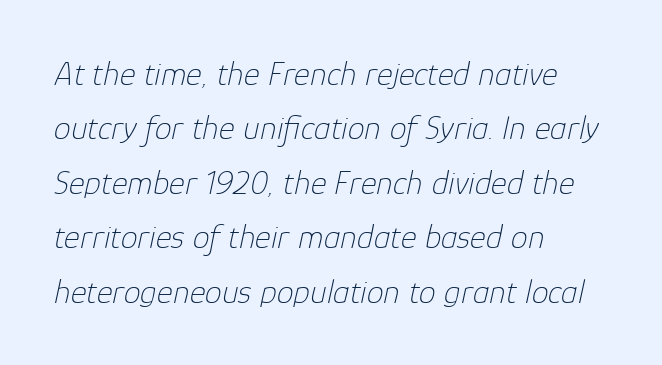
Q: Is the text bold? A: No.
Q: Is the text italic (slanted)? A: Yes, it leans right by about 12 degrees.
Q: Is the text underlined? A: No.
Q: How is the paragraph aligned? A: Left-aligned.
Q: Is the spacing between letters normal or unusually wide? A: Normal.
Q: Is the spacing between lines tight, normal or loose? A: Normal.
Q: Width (condensed, normal, or wide)? A: Normal.
Q: Stroke contrast? A: Low.
Q: x-height? A: Medium.
Q: Monospaced? A: No.
